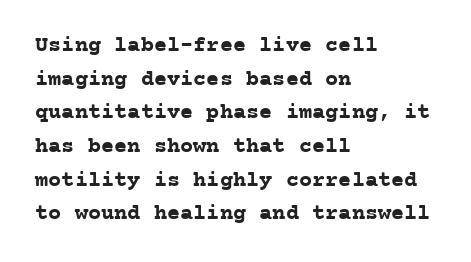
Q: Is the text bold? A: Yes.
Q: Is the text italic (slanted)? A: No, it is upright.
Q: Is the text underlined? A: No.
Q: How is the paragraph aligned? A: Left-aligned.
Q: Is the spacing between letters normal or unusually wide? A: Normal.
Q: Is the spacing between lines tight, normal or loose? A: Normal.
